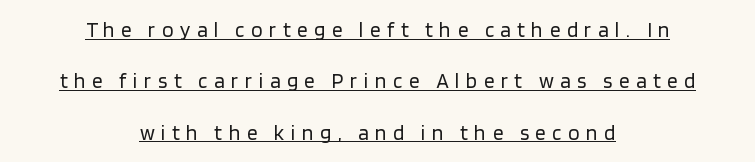
The image shows 21 px text type, upright; set centered, loose line spacing (2.45x), unusually wide letter spacing (+0.31 em), underlined.
